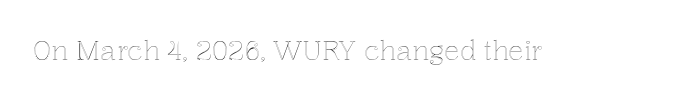
Is there any slant? The stems are plumb. Descenders are the only things crossing below the line. The line texture is even and compact thanks to regular tracking.
